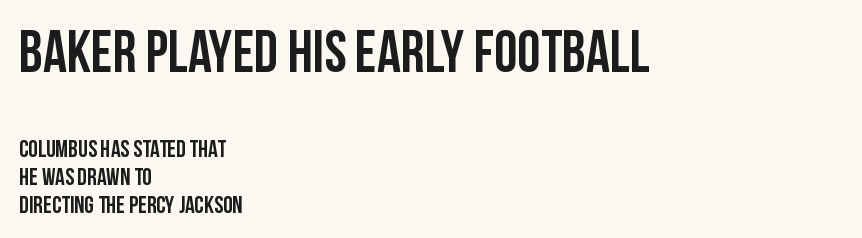
Q: Is the text italic (slanted)? A: No, it is upright.
Q: Is the typeface a serif or a sans-serif typeface? A: Sans-serif.
Q: Is the text underlined? A: No.
Q: How is the paragraph aligned? A: Left-aligned.
Q: Is the spacing between letters normal or unusually wide? A: Normal.
Q: Which block of text is set in a larger size, the first (top) or the second (bottom)? A: The first (top) one.
Q: Width (condensed, normal, or wide)? A: Condensed.
Q: Stroke contrast? A: Low.
Q: x-height? A: Large.
Q: Monospaced? A: No.
